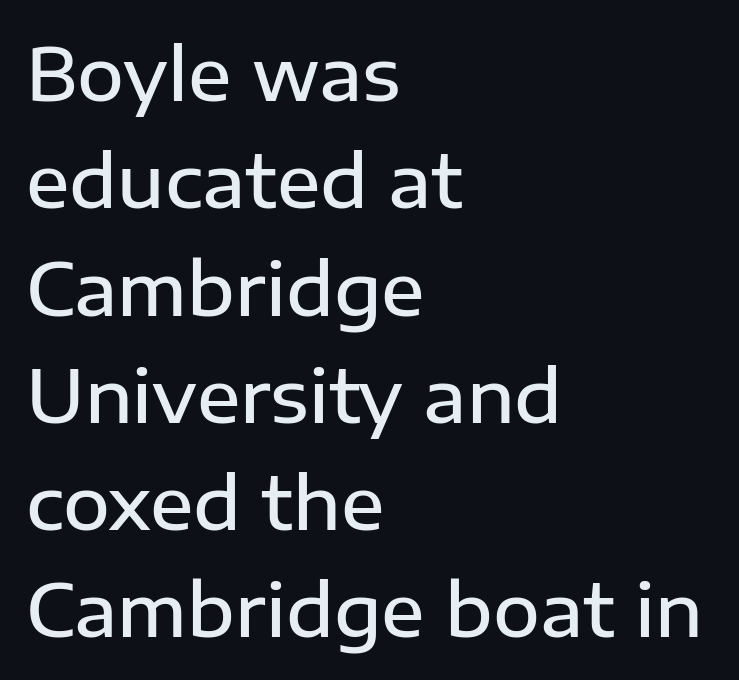
Q: Is the text bold? A: Semi-bold.
Q: Is the text italic (slanted)? A: No, it is upright.
Q: Is the typeface a serif or a sans-serif typeface? A: Sans-serif.
Q: Is the text underlined? A: No.
Q: How is the paragraph aligned? A: Left-aligned.
Q: Is the spacing between letters normal or unusually wide? A: Normal.
Q: Is the spacing between lines tight, normal or loose? A: Normal.
Q: Width (condensed, normal, or wide)? A: Normal.
Q: Stroke contrast? A: Low.
Q: x-height? A: Medium.
Q: Monospaced? A: No.
